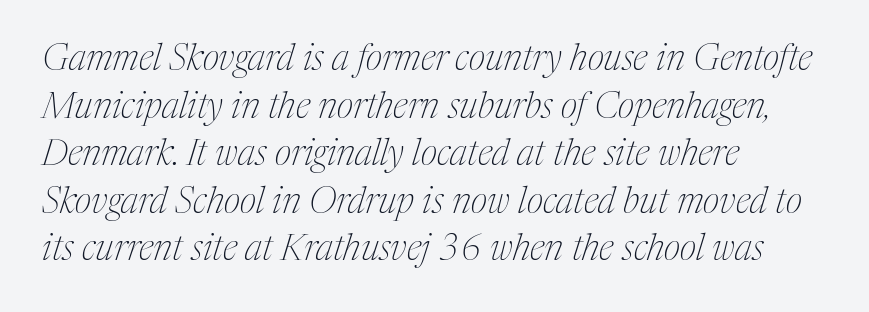
The image shows 36 px thin, condensed serif type, italic (leaning right); set left-aligned, normal line spacing (1.32x), normal letter spacing, not underlined; medium stroke contrast and a medium x-height.
